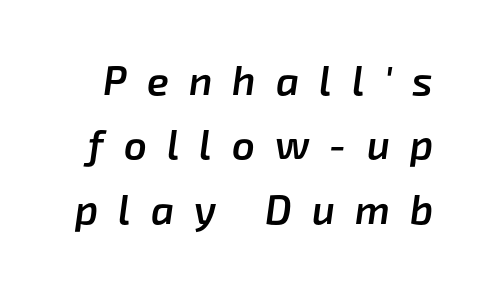
Q: Is the text bold? A: Semi-bold.
Q: Is the text italic (slanted)? A: Yes, it leans right by about 8 degrees.
Q: Is the text underlined? A: No.
Q: Is the spacing between letters normal or unusually wide? A: Unusually wide.
Q: Is the spacing between lines tight, normal or loose? A: Normal.
Q: Width (condensed, normal, or wide)? A: Normal.
Q: Stroke contrast? A: Low.
Q: x-height? A: Medium.
Q: Monospaced? A: No.
